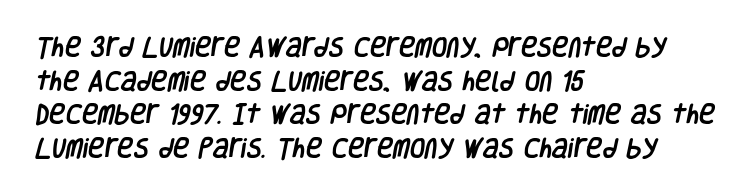
Q: Is the text underlined? A: No.
Q: How is the paragraph aligned? A: Left-aligned.
Q: Is the spacing between letters normal or unusually wide? A: Normal.
Q: Is the spacing between lines tight, normal or loose? A: Normal.
